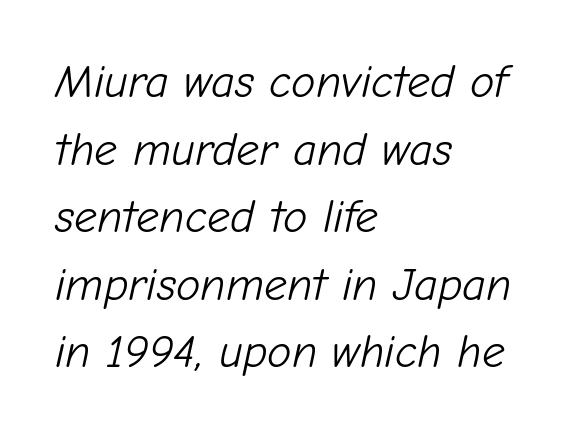
The image shows 46 px light type, italic (leaning right); set left-aligned, normal line spacing (1.47x), normal letter spacing, not underlined; low stroke contrast and a medium x-height.
